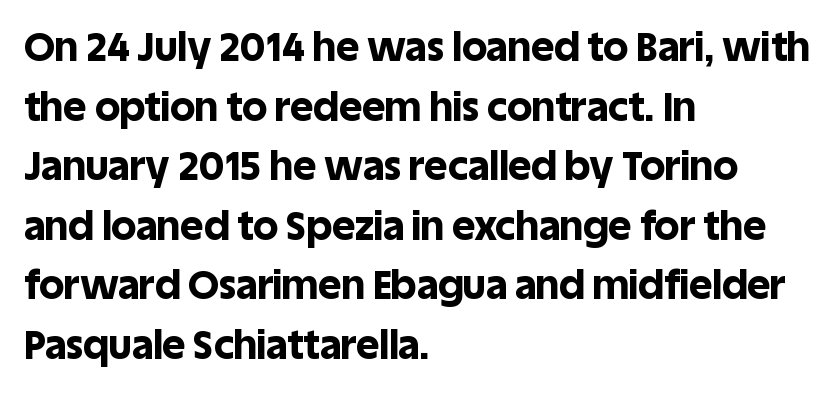
{"serif": "no", "italic": "no", "bold": "yes", "weight": "bold", "width": "normal", "x_height": "large", "monospaced": "no", "underline": "no", "align": "left", "line_spacing": "normal", "line_spacing_ratio": 1.49, "letter_spacing": "normal", "letter_spacing_em": 0.0, "glyph_px": 40}
